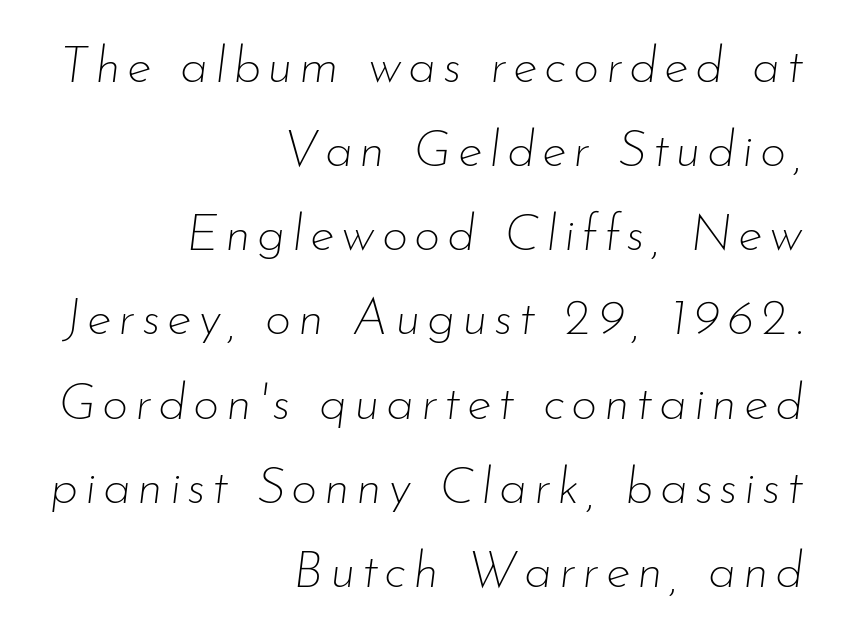
The image shows 51 px thin type, italic (leaning right); set right-aligned, normal line spacing (1.65x), not underlined; low stroke contrast and a small x-height.
